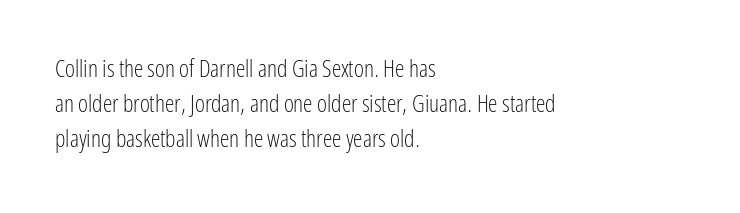
No word sits above an underline. This is the regular roman posture of the typeface. The lines in this sample share a left origin and differ only in where they stop. Successive baselines arrive at the customary interval.
